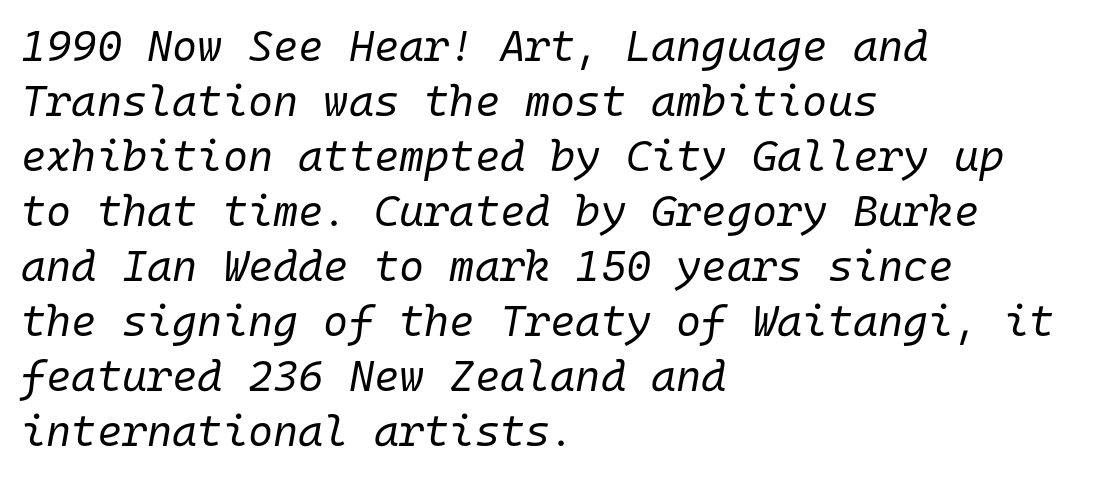
Short and long lines alike share a common starting point at left. The space directly below the letters is spotless. The passage shown is typed in a monospace face where columns stay perfectly aligned. Leading: standard. These lines keep a tight, regular rhythm from letter to letter. A typesetter would mark this as italic.
